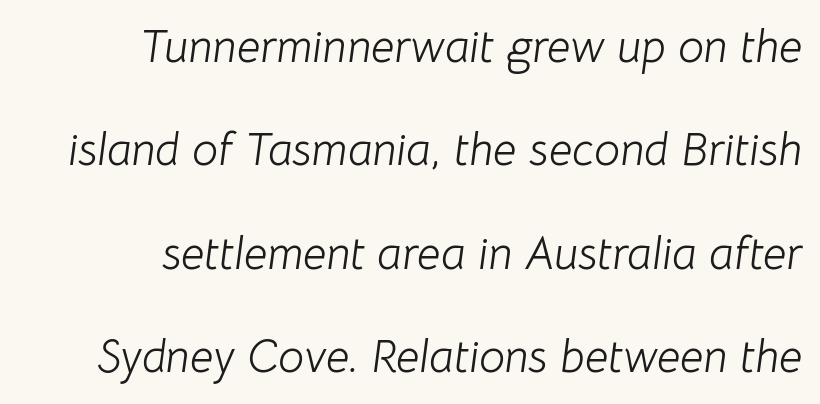
Varying glyph widths throughout — classic text-font behaviour. The weight tops out at a normal text grade. This rendering features lettering with no underline. This rendering leaves character spacing at its baseline value.
